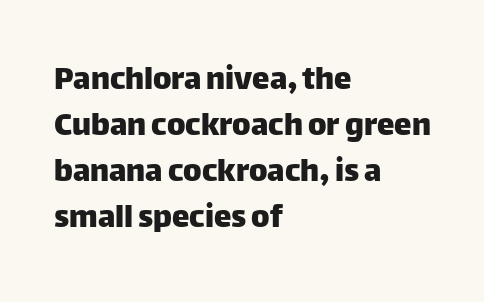
Typeset ragged right — the left edge is the straight one. Each letter keeps its own natural width here, so spacing adapts to shape. This rendering employs a face without finishing strokes, i.e., a sans-serif. Vertical spacing — default. Italic? Not at all — the glyphs are vertical.
